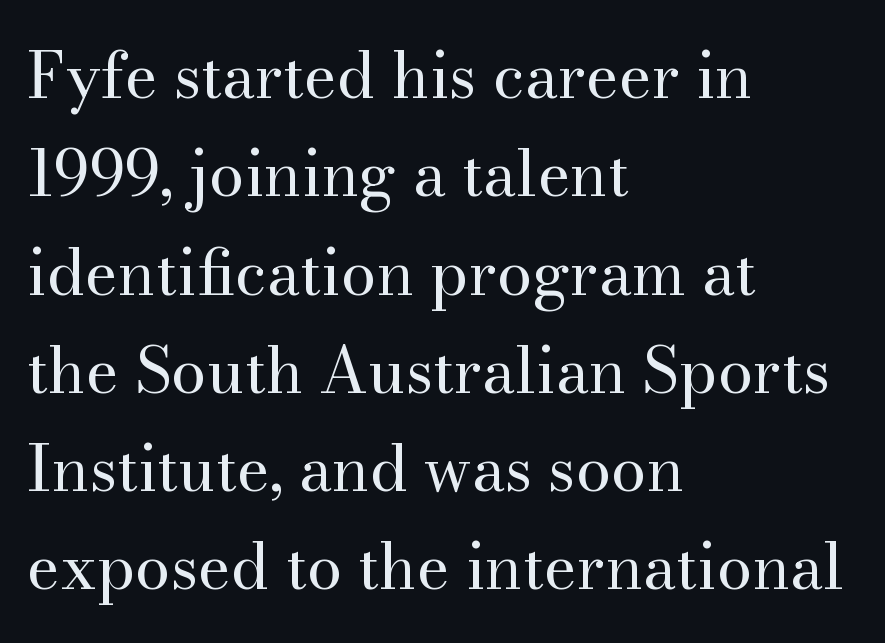
{"serif": "yes", "italic": "no", "bold": "no", "weight": "regular", "width": "normal", "stroke_contrast": "medium", "x_height": "small", "monospaced": "no", "underline": "no", "align": "left", "line_spacing": "normal", "line_spacing_ratio": 1.56, "letter_spacing": "normal", "letter_spacing_em": 0.0, "glyph_px": 63}
